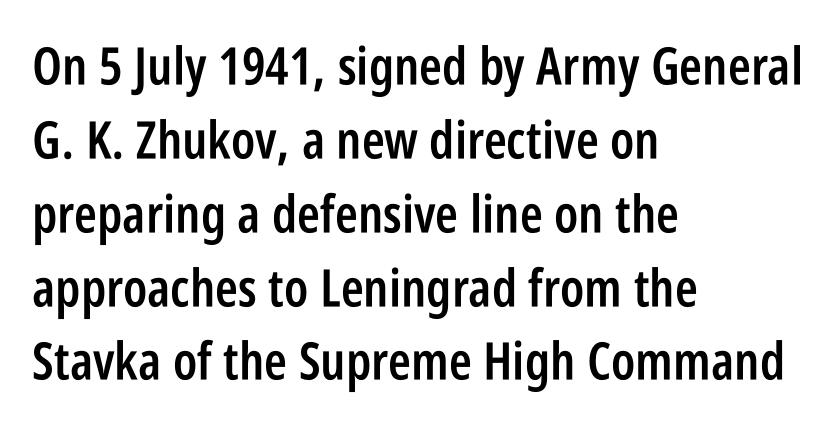
Q: Is the text bold? A: Semi-bold.
Q: Is the text italic (slanted)? A: No, it is upright.
Q: Is the typeface a serif or a sans-serif typeface? A: Sans-serif.
Q: Is the text underlined? A: No.
Q: How is the paragraph aligned? A: Left-aligned.
Q: Is the spacing between letters normal or unusually wide? A: Normal.
Q: Is the spacing between lines tight, normal or loose? A: Normal.
Q: Width (condensed, normal, or wide)? A: Condensed.
Q: Stroke contrast? A: Low.
Q: x-height? A: Large.
Q: Monospaced? A: No.
